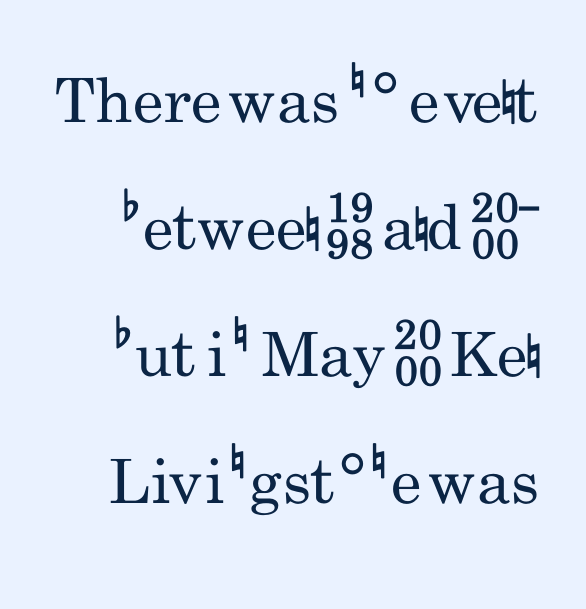
Q: Is the text bold? A: No.
Q: Is the text italic (slanted)? A: No, it is upright.
Q: Is the typeface a serif or a sans-serif typeface? A: Sans-serif.
Q: Is the text underlined? A: No.
Q: Is the spacing between letters normal or unusually wide? A: Normal.
Q: Is the spacing between lines tight, normal or loose? A: Loose.
Q: Width (condensed, normal, or wide)? A: Condensed.
Q: Stroke contrast? A: Low.
Q: x-height? A: Small.
Q: Monospaced? A: No.
